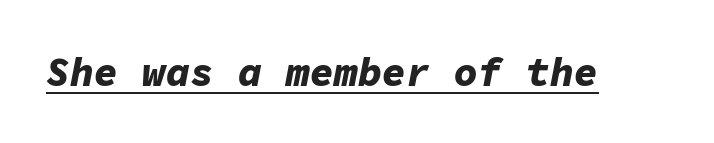
This is heavy type, rendered in bold. Slant detected: the letters are inclined. Underlined type. The passage shown has conventional tracking throughout.
